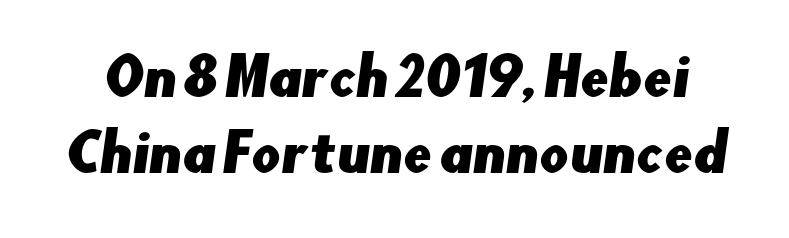
{"serif": "no", "width": "normal", "stroke_contrast": "low", "x_height": "small", "monospaced": "no", "underline": "no", "line_spacing": "normal", "line_spacing_ratio": 1.49, "letter_spacing": "normal", "letter_spacing_em": 0.0, "glyph_px": 51}
